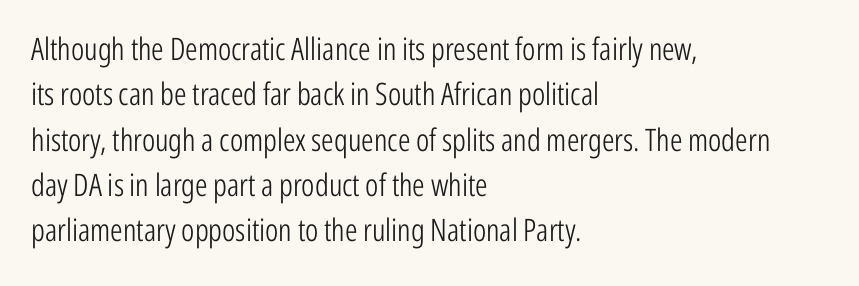
{"serif": "no", "italic": "no", "bold": "no", "weight": "light", "width": "condensed", "stroke_contrast": "low", "x_height": "medium", "monospaced": "no", "underline": "no", "align": "left", "line_spacing": "normal", "line_spacing_ratio": 1.46, "letter_spacing": "normal", "letter_spacing_em": 0.0, "glyph_px": 31}
